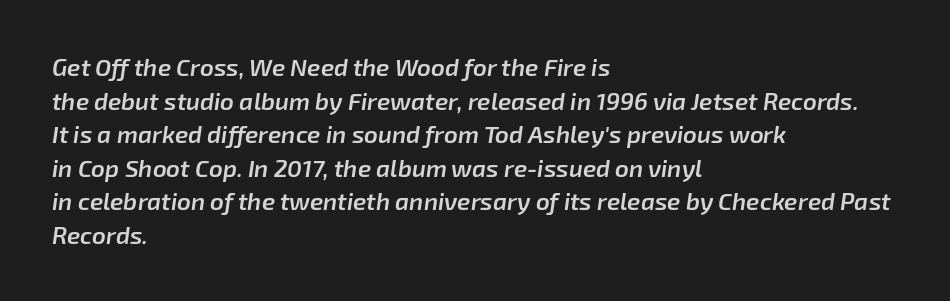
The image shows 24 px text type, italic (leaning right); set left-aligned, normal line spacing (1.4x), normal letter spacing, not underlined.
